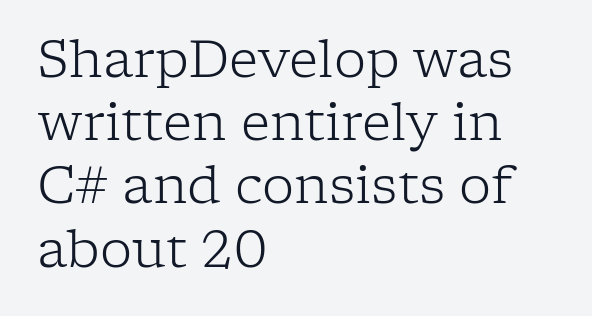
Ascenders rise straight up at ninety degrees. Just letters on the line, the space beneath them empty. The face used here is proportionally spaced, like ordinary book or web type. In terms of letterspacing, this is plain default setting. The passage is arranged the way most books set body copy — flush left.
